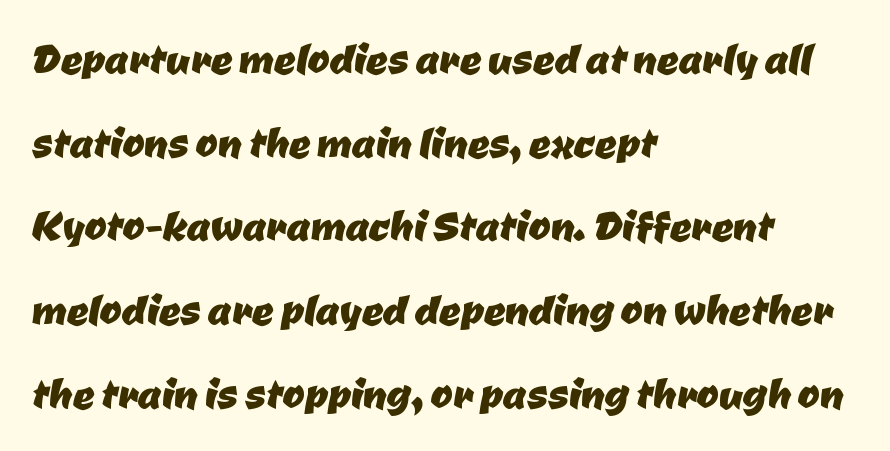
The space beneath each line is pristine and unruled. Here the designer chose a conventional face with non-uniform glyph widths. Characters follow at the spacing the type designer built in. This sample uses a sans-serif face.
